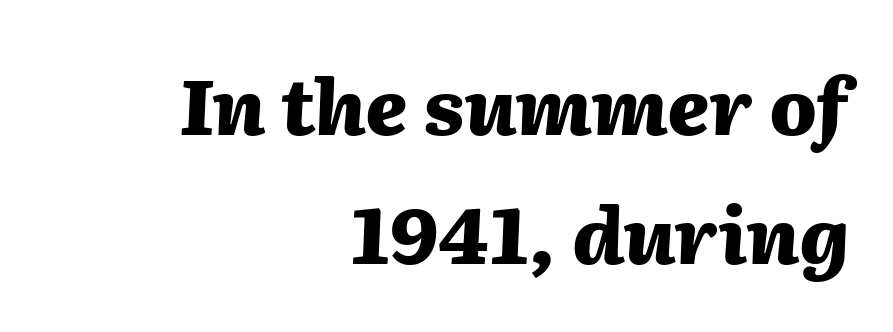
Q: Is the text bold? A: Yes.
Q: Is the text italic (slanted)? A: Yes, it leans right by about 2 degrees.
Q: Is the text underlined? A: No.
Q: How is the paragraph aligned? A: Right-aligned.
Q: Is the spacing between letters normal or unusually wide? A: Normal.
Q: Is the spacing between lines tight, normal or loose? A: Normal.
Q: Width (condensed, normal, or wide)? A: Normal.
Q: Stroke contrast? A: Medium.
Q: x-height? A: Medium.
Q: Monospaced? A: No.
